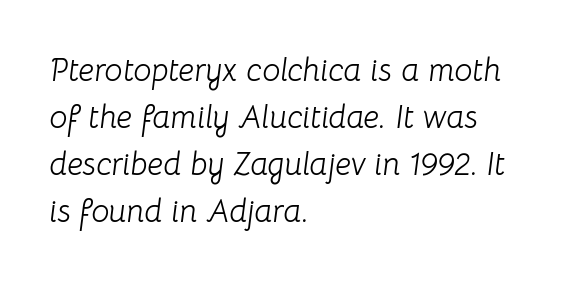
{"italic": "yes", "lean": "right", "slant_degrees": 8, "bold": "no", "weight": "light", "width": "normal", "stroke_contrast": "low", "x_height": "medium", "monospaced": "no", "underline": "no", "align": "left", "line_spacing": "normal", "line_spacing_ratio": 1.47, "letter_spacing": "normal", "letter_spacing_em": 0.0, "glyph_px": 32}
